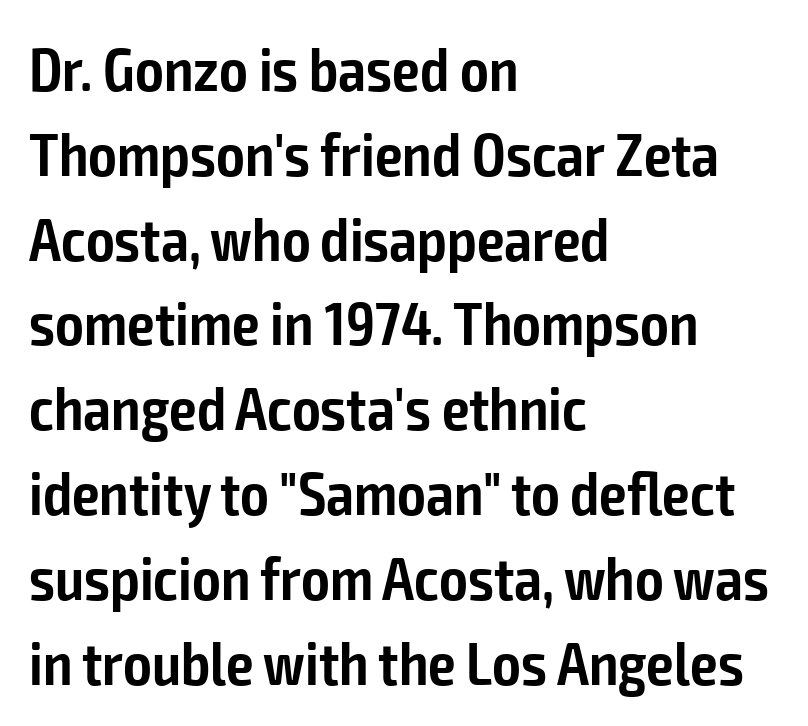
Q: Is the text bold? A: Semi-bold.
Q: Is the text italic (slanted)? A: No, it is upright.
Q: Is the typeface a serif or a sans-serif typeface? A: Sans-serif.
Q: Is the text underlined? A: No.
Q: How is the paragraph aligned? A: Left-aligned.
Q: Is the spacing between letters normal or unusually wide? A: Normal.
Q: Is the spacing between lines tight, normal or loose? A: Normal.
Q: Width (condensed, normal, or wide)? A: Condensed.
Q: Stroke contrast? A: Low.
Q: x-height? A: Medium.
Q: Monospaced? A: No.
